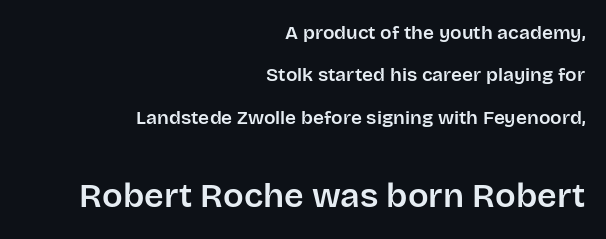
{"serif": "no", "italic": "no", "width": "normal", "stroke_contrast": "low", "x_height": "large", "monospaced": "no", "underline": "no", "align": "right", "line_spacing": "loose", "line_spacing_ratio": 2.23, "letter_spacing": "normal", "letter_spacing_em": 0.0, "larger_block": "second", "size_ratio": 1.79, "glyph_px": 34}
